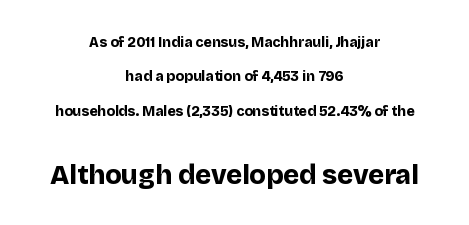
Reading down the block, each line starts at a different indent, mirrored at its end. Each word holds together tightly as a unit, with standard inter-letter gaps. Which of the two is more prominent by size? The second, at the bottom. A dark, heavy texture on the line: the type is bold.
